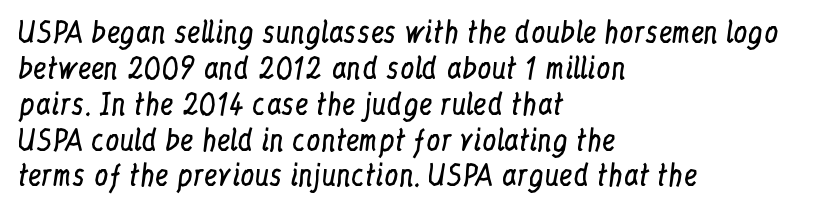
{"serif": "yes", "bold": "no", "weight": "regular", "width": "condensed", "stroke_contrast": "low", "x_height": "medium", "monospaced": "no", "underline": "no", "align": "left", "line_spacing": "normal", "line_spacing_ratio": 1.28, "letter_spacing": "normal", "letter_spacing_em": 0.0, "glyph_px": 28}
